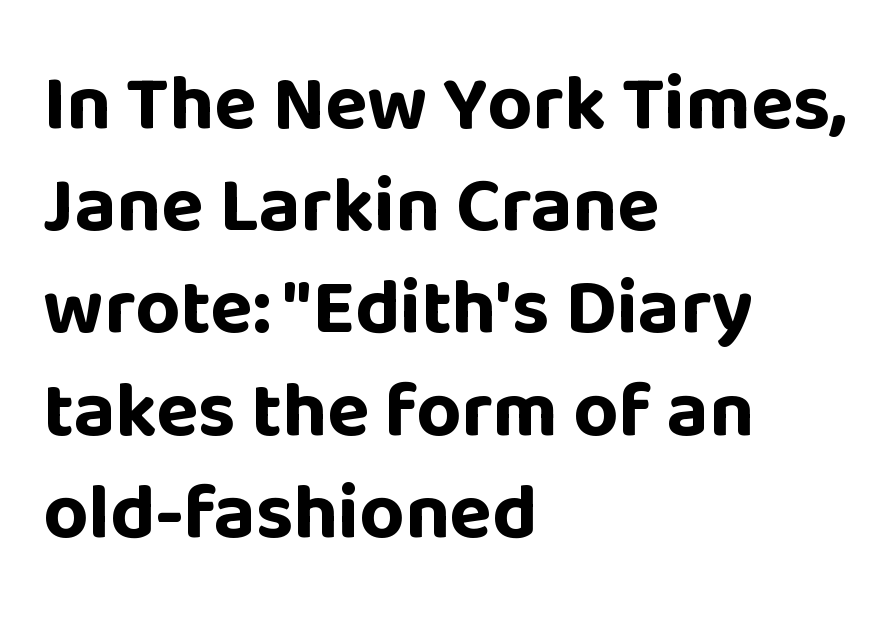
The image shows 78 px bold sans-serif type, upright; set left-aligned, normal line spacing (1.31x), normal letter spacing, not underlined; low stroke contrast and a large x-height.
